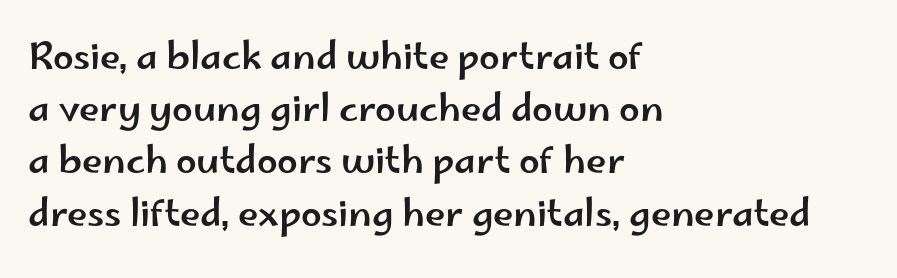
The image shows 37 px wide sans-serif type, upright; set left-aligned, normal line spacing (1.41x), normal letter spacing, not underlined; low stroke contrast and a small x-height.
